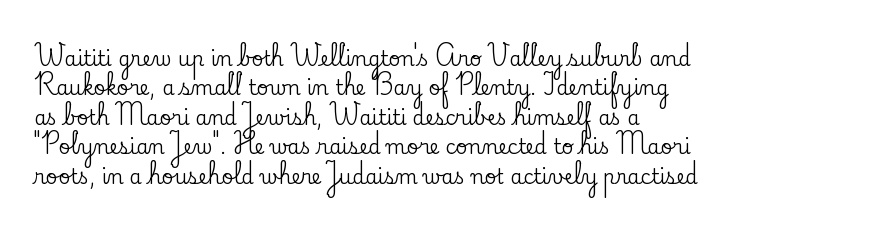
The image shows 20 px text type, upright; set left-aligned, normal line spacing (1.47x), normal letter spacing, not underlined.
